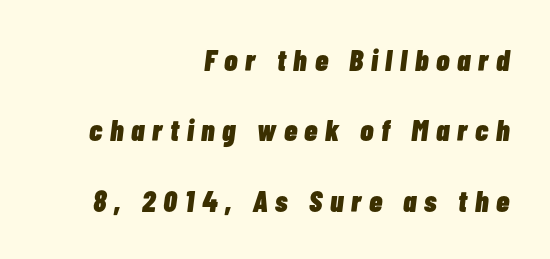
Yep, that's italic — everything's leaning. These words are printed bold, with thick strokes throughout. Varying glyph widths throughout — classic text-font behaviour. Characters follow at a spacing far wider than the type designer built in. A student would call this right alignment; a typographer would say flush right, rag left. Widely set lines give the paragraph a tall, airy silhouette.
